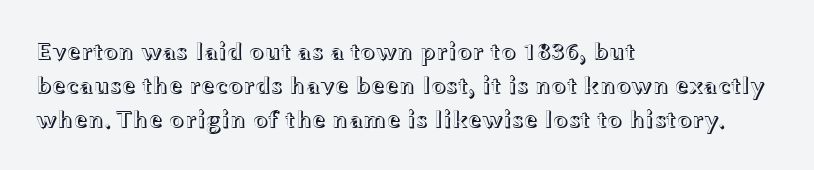
Q: Is the text italic (slanted)? A: No, it is upright.
Q: Is the text underlined? A: No.
Q: How is the paragraph aligned? A: Left-aligned.
Q: Is the spacing between letters normal or unusually wide? A: Normal.
Q: Is the spacing between lines tight, normal or loose? A: Normal.
